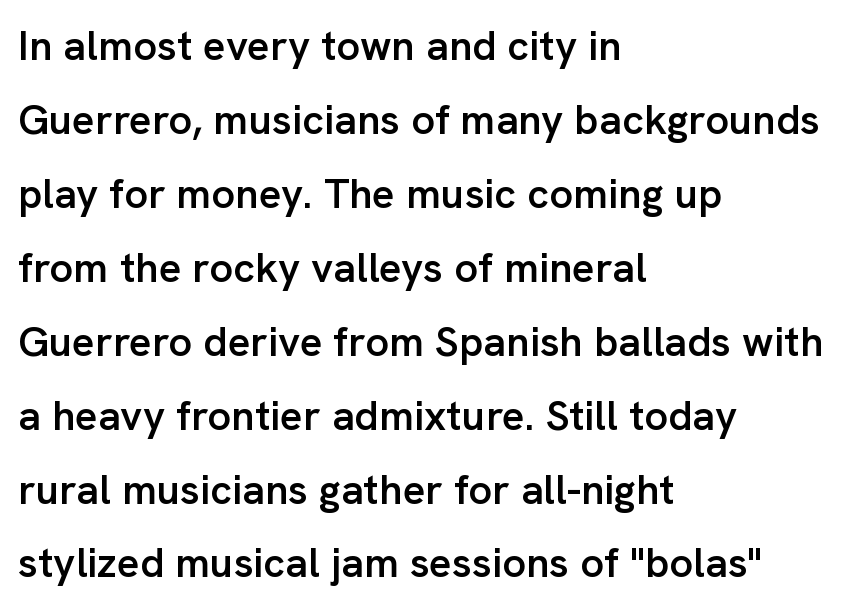
{"serif": "no", "italic": "no", "bold": "semi", "weight": "semibold", "width": "normal", "stroke_contrast": "low", "x_height": "medium", "monospaced": "no", "underline": "no", "align": "left", "line_spacing_ratio": 1.76, "letter_spacing": "normal", "letter_spacing_em": 0.0, "glyph_px": 42}
